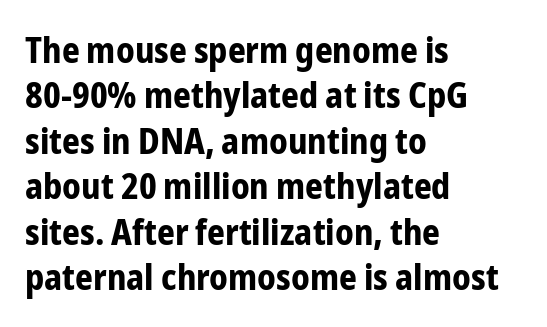
Weight check: bold — yes, fully. Observe the absence of serifs on each vertical stroke in this sample. Does the lettering tilt? It doesn't — this is upright. Here the designer chose a conventional face with non-uniform glyph widths. The strip under each line holds only bare page.
